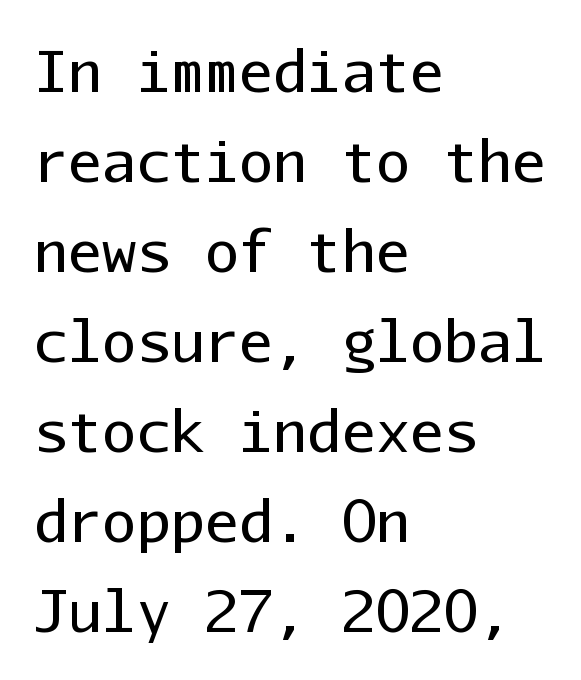
Q: Is the text bold? A: No.
Q: Is the text italic (slanted)? A: No, it is upright.
Q: Is the typeface a serif or a sans-serif typeface? A: Sans-serif.
Q: Is the text underlined? A: No.
Q: How is the paragraph aligned? A: Left-aligned.
Q: Is the spacing between letters normal or unusually wide? A: Normal.
Q: Is the spacing between lines tight, normal or loose? A: Normal.
Q: Width (condensed, normal, or wide)? A: Normal.
Q: Stroke contrast? A: Low.
Q: x-height? A: Medium.
Q: Monospaced? A: Yes.
